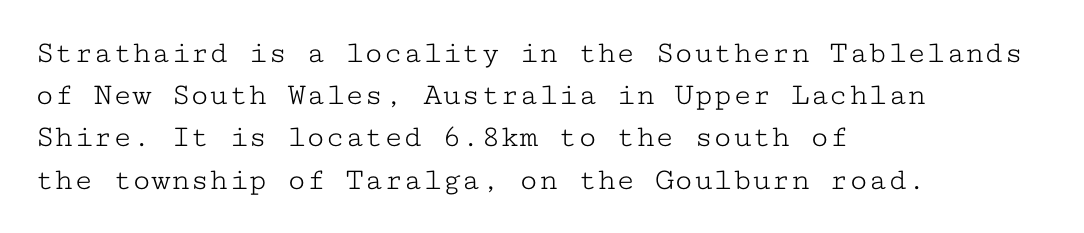
{"serif": "yes", "italic": "no", "bold": "no", "weight": "light", "width": "wide", "stroke_contrast": "low", "x_height": "medium", "monospaced": "yes", "underline": "no", "align": "left", "line_spacing": "normal", "line_spacing_ratio": 1.32, "letter_spacing": "normal", "letter_spacing_em": 0.0, "glyph_px": 32}
